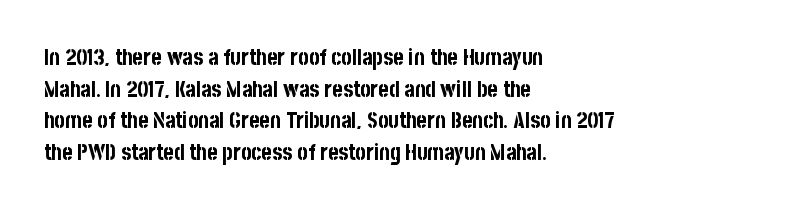
The image shows 22 px bold type, upright; set left-aligned, normal line spacing (1.44x), normal letter spacing, not underlined.
